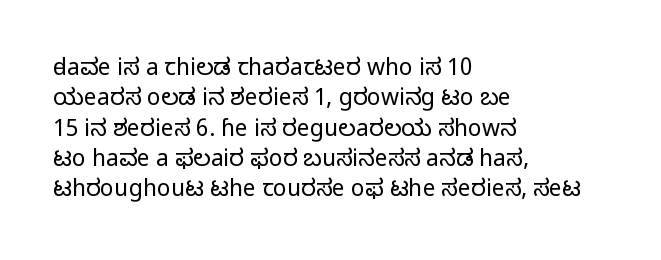
{"italic": "no", "bold": "no", "underline": "no", "align": "left", "line_spacing": "normal", "line_spacing_ratio": 1.32, "letter_spacing": "normal", "letter_spacing_em": 0.0, "glyph_px": 23}
